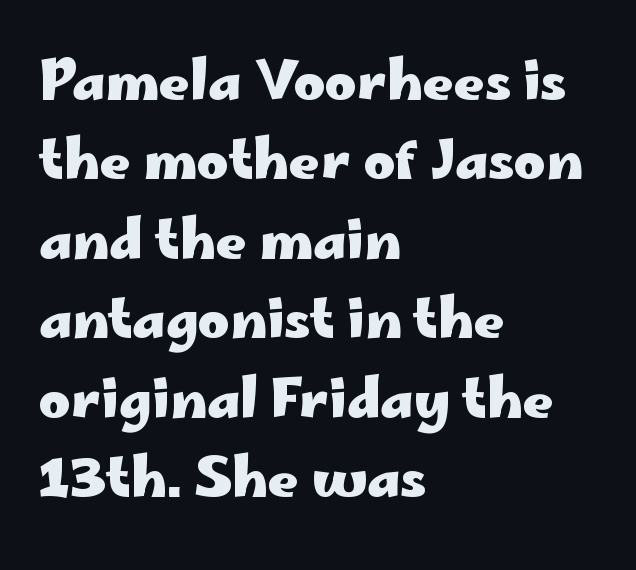
{"serif": "no", "italic": "no", "bold": "yes", "weight": "heavy", "width": "wide", "stroke_contrast": "low", "x_height": "small", "monospaced": "no", "underline": "no", "align": "left", "line_spacing": "normal", "line_spacing_ratio": 1.47, "letter_spacing": "normal", "letter_spacing_em": 0.0, "glyph_px": 54}
